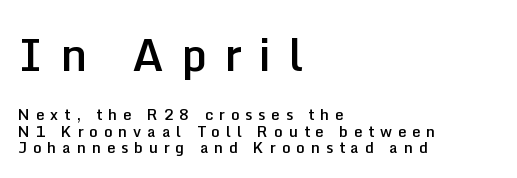
The gaps between neighbouring characters are conspicuously large. Each new line begins almost immediately beneath the previous one. Stems and bowls a touch heavier than normal — semibold. Does the type have serifs? No, each stem ends abruptly. It's the straight-up-and-down kind of type.
